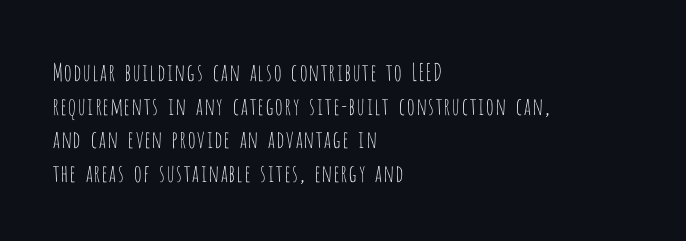
{"italic": "no", "bold": "no", "underline": "no", "align": "left", "line_spacing": "normal", "line_spacing_ratio": 1.4, "letter_spacing": "normal", "letter_spacing_em": 0.0, "glyph_px": 24}
